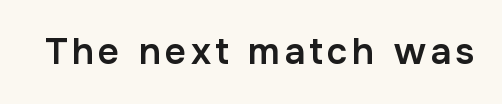
The image shows 37 px semibold sans-serif type, upright; set not underlined; low stroke contrast and a medium x-height.
